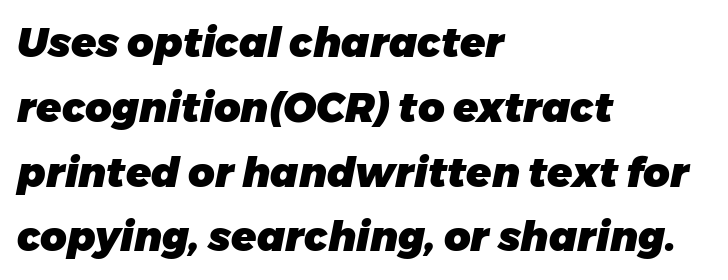
The designer left line spacing at the default. Beneath every word, the page is bare. Short note: letters normally spaced. Set as a true bold cut, around the 700 mark. Tall strokes in this sample are angled rather than plumb.
